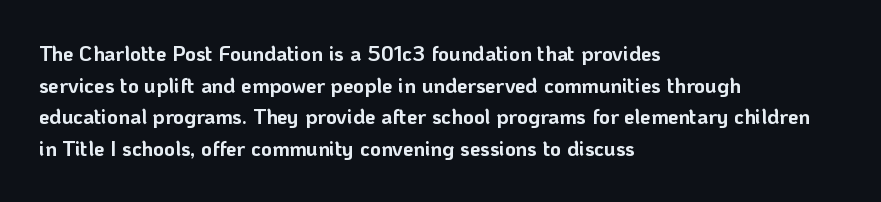
This is roman type, the default non-slanted kind. Observe the ordinary spacing: letters are neighbours, not strangers. The space between consecutive lines is moderate. Leftover space on each line is placed entirely after the last word. The string is rendered with underlining switched off. What weight is shown? A full bold with thick strokes.
